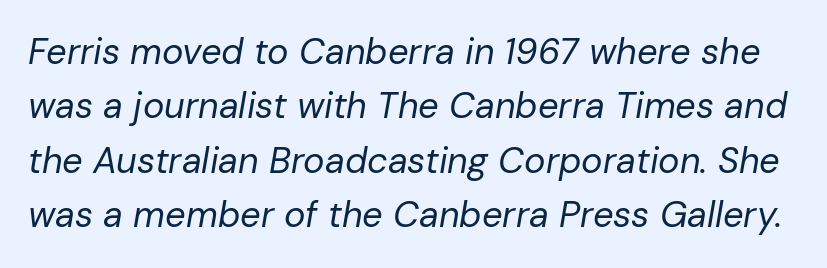
Q: Is the text bold? A: No.
Q: Is the text italic (slanted)? A: Yes, it leans right by about 10 degrees.
Q: Is the text underlined? A: No.
Q: Is the spacing between letters normal or unusually wide? A: Normal.
Q: Is the spacing between lines tight, normal or loose? A: Normal.
Q: Width (condensed, normal, or wide)? A: Normal.
Q: Stroke contrast? A: Low.
Q: x-height? A: Medium.
Q: Monospaced? A: No.
